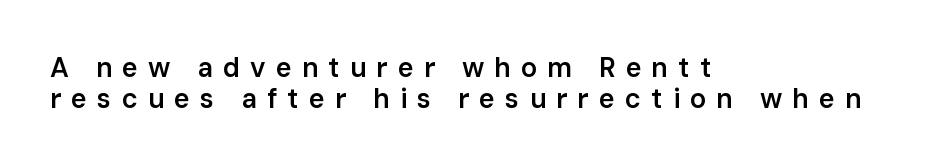
The image shows 27 px text type, upright; set left-aligned, tight line spacing (1.14x), unusually wide letter spacing (+0.37 em), not underlined.
